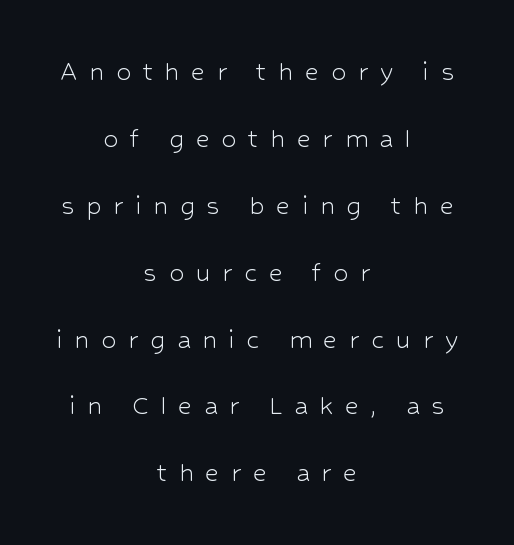
The image shows 30 px light sans-serif type, upright; set centered, loose line spacing (2.23x), unusually wide letter spacing (+0.39 em), not underlined; low stroke contrast and a medium x-height.
